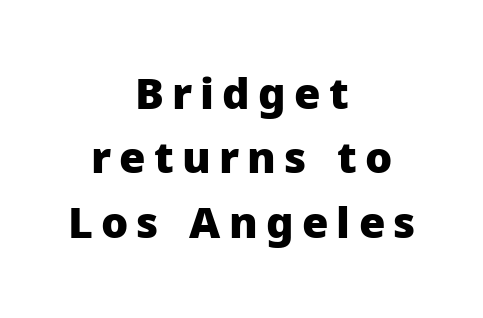
{"serif": "no", "italic": "no", "bold": "yes", "weight": "heavy", "width": "normal", "stroke_contrast": "low", "x_height": "medium", "monospaced": "no", "underline": "no", "align": "center", "line_spacing": "normal", "line_spacing_ratio": 1.5, "glyph_px": 43}
